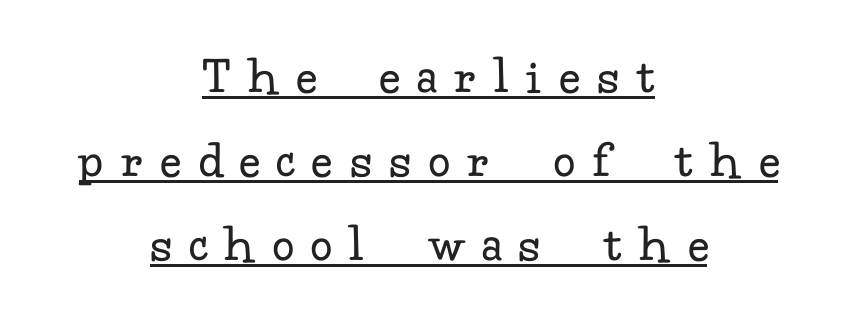
The image shows 54 px regular-weight serif type, upright; set centered, normal line spacing (1.56x), unusually wide letter spacing (+0.35 em), underlined; low stroke contrast and a small x-height.
